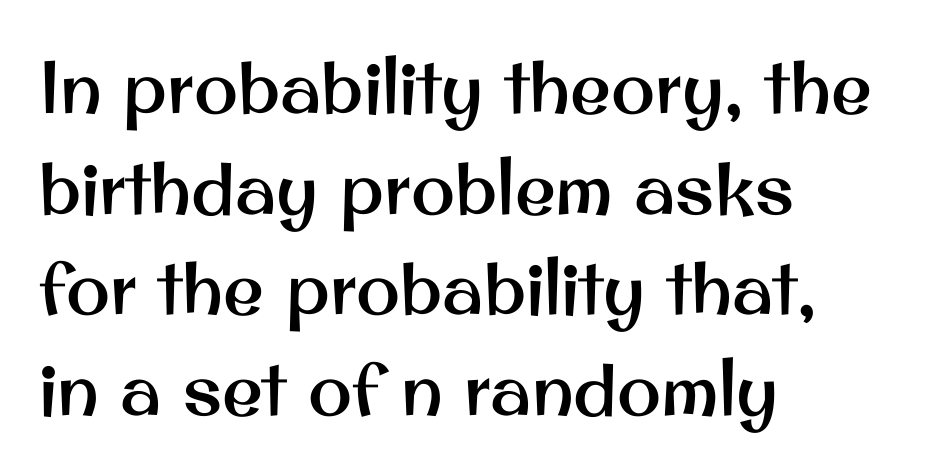
The image shows 74 px sans-serif type, upright; set left-aligned, normal line spacing (1.36x), normal letter spacing, not underlined; medium stroke contrast and a small x-height.
